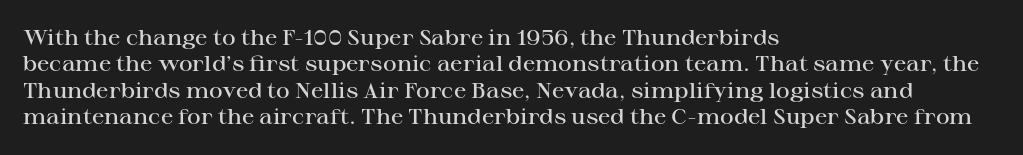
Q: Is the text bold? A: Semi-bold.
Q: Is the text italic (slanted)? A: No, it is upright.
Q: Is the text underlined? A: No.
Q: How is the paragraph aligned? A: Left-aligned.
Q: Is the spacing between letters normal or unusually wide? A: Normal.
Q: Is the spacing between lines tight, normal or loose? A: Normal.
